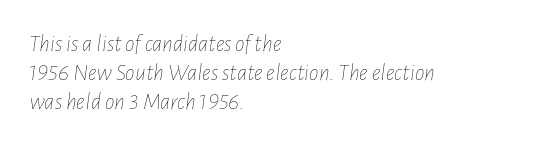
The strokes are not fattened; the text isn't bold. The horizontal fit of the characters is conventional and even. Compared with ordinary roman type, these characters are visibly tilted. Typeset ragged right — the left edge is the straight one.
